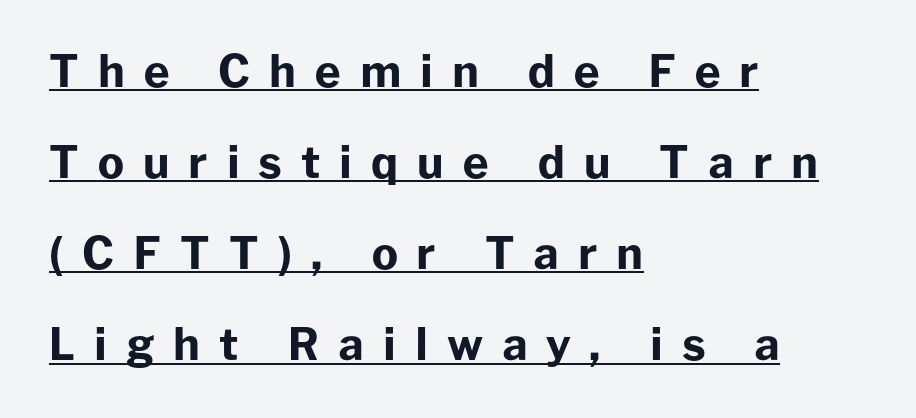
Does the lettering tilt? It doesn't — this is upright. The face used here is proportionally spaced, like ordinary book or web type. No feet cap the strokes, marking this as sans-serif type. Whoever set this chose breathing room over compactness in the vertical rhythm.
